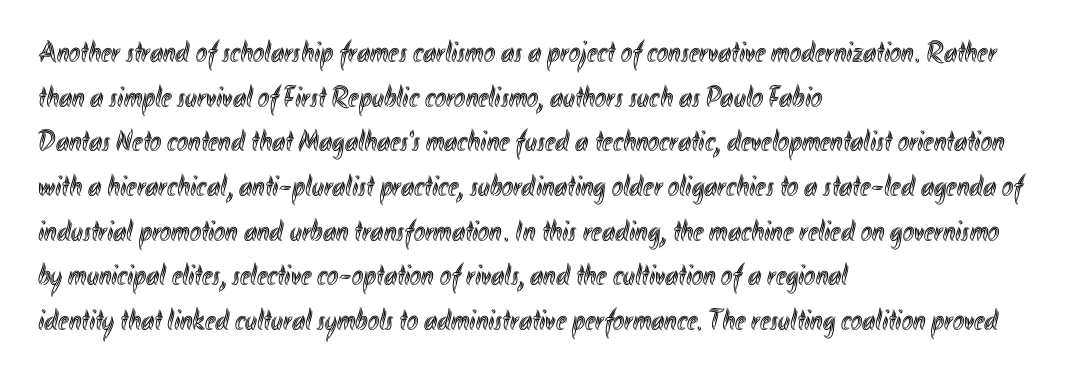
Compared with typical body copy, the letter spacing here is the same. Descender tails drop into unmarked territory. In terms of leading, this rendering sits right in the middle. Varying glyph widths throughout — classic text-font behaviour. All the whitespace from short lines collects on the right.
